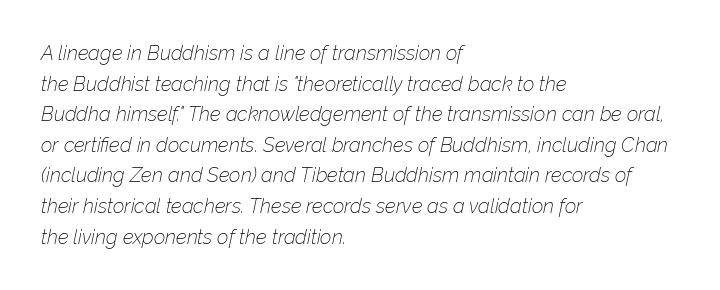
The image shows 20 px text type, italic (leaning right); set left-aligned, normal line spacing (1.53x), normal letter spacing, not underlined.
